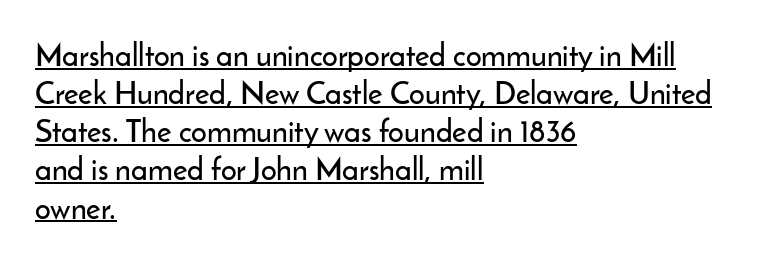
This sample has the flowing, uneven cadence of proportional lettering. These lines stack with their left ends in a neat column. Has an underline been added? It has. The letters carry no serifs — their stems end cleanly without finishing strokes. Ascenders rise straight up at ninety degrees. Characters follow at the spacing the type designer built in.
